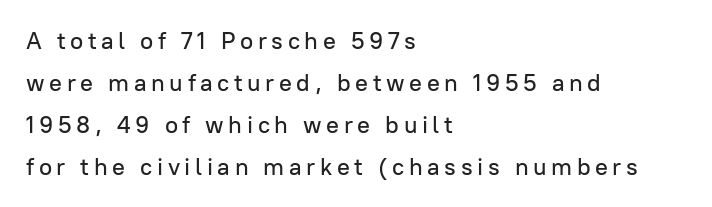
The text block is weighted toward the left margin, trailing off unevenly rightward. Quick note: underline off. Posture: straight, roman, zero tilt.
